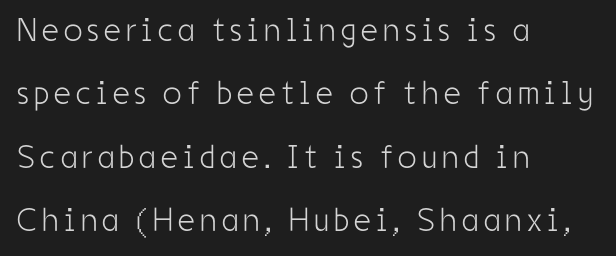
The typography opts for an upright posture over an oblique one. Visually the block forms a straight wall on the left and a jagged coastline on the right. These lines are rendered in a variable-pitch font. You can tell from the bare stems that sans-serif type was used. The area under the type is left untouched.
